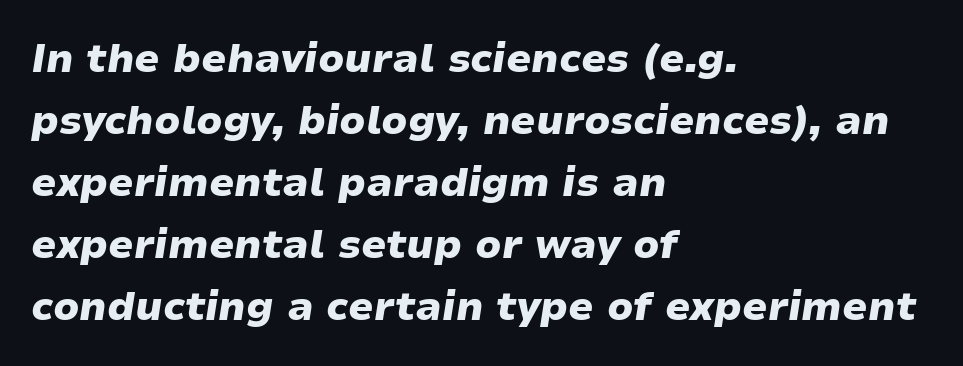
Q: Is the text bold? A: Yes.
Q: Is the text italic (slanted)? A: Yes, it leans right by about 9 degrees.
Q: Is the text underlined? A: No.
Q: How is the paragraph aligned? A: Left-aligned.
Q: Is the spacing between letters normal or unusually wide? A: Normal.
Q: Is the spacing between lines tight, normal or loose? A: Normal.
Q: Width (condensed, normal, or wide)? A: Wide.
Q: Stroke contrast? A: Low.
Q: x-height? A: Medium.
Q: Monospaced? A: No.
